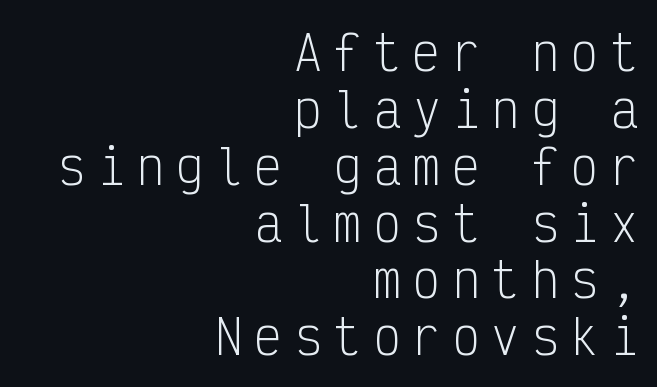
{"serif": "no", "italic": "no", "bold": "no", "weight": "light", "width": "condensed", "stroke_contrast": "low", "x_height": "medium", "monospaced": "yes", "underline": "no", "align": "right", "line_spacing_ratio": 1.21, "letter_spacing": "wide", "letter_spacing_em": 0.24, "glyph_px": 47}
